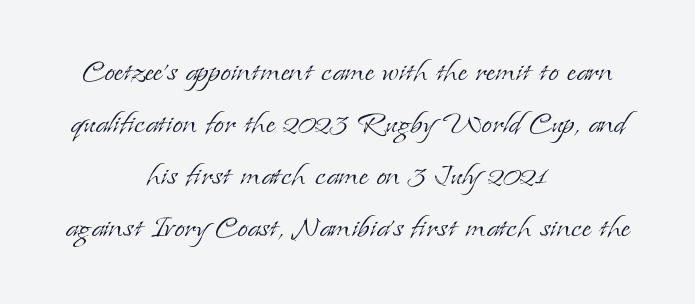
{"serif": "yes", "bold": "no", "weight": "light", "width": "normal", "stroke_contrast": "low", "x_height": "small", "monospaced": "no", "underline": "no", "align": "center", "line_spacing": "normal", "line_spacing_ratio": 1.37, "letter_spacing": "normal", "letter_spacing_em": 0.0, "glyph_px": 38}
